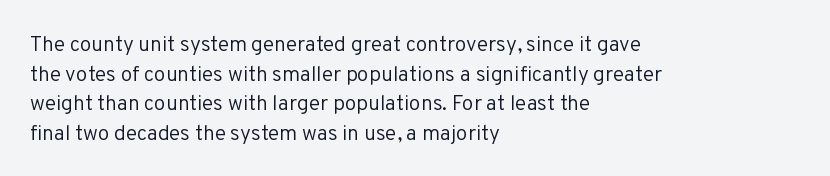
{"italic": "no", "bold": "no", "underline": "no", "align": "left", "line_spacing": "normal", "line_spacing_ratio": 1.41, "letter_spacing": "normal", "letter_spacing_em": 0.0, "glyph_px": 21}
